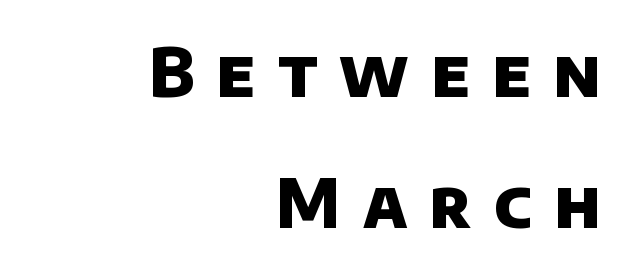
The image shows 67 px heavy sans-serif type; set right-aligned, loose line spacing (1.95x), unusually wide letter spacing (+0.33 em), not underlined; low stroke contrast and a large x-height.
